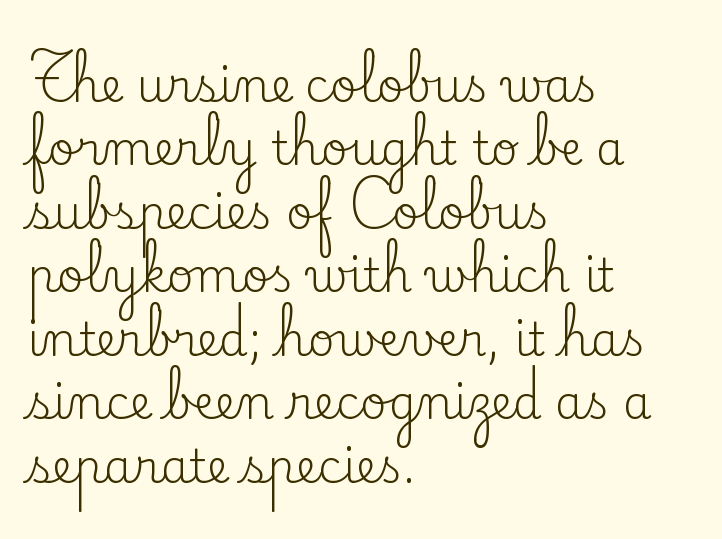
The image shows 46 px regular-weight type, upright; set left-aligned, normal line spacing (1.38x), normal letter spacing, not underlined; low stroke contrast and a small x-height.
